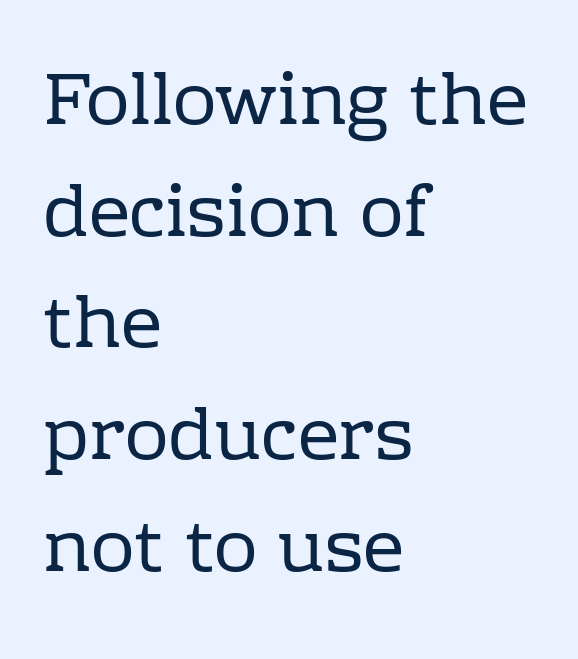
Weight: not bold — regular or lighter. Letters rest on an invisible, unmarked baseline. The letters stand upright; this is a roman face. A classic flush-left, rag-right setting is used for this passage. Spacing verdict: proportional, widths tailored to each character. Short note: letters normally spaced.
